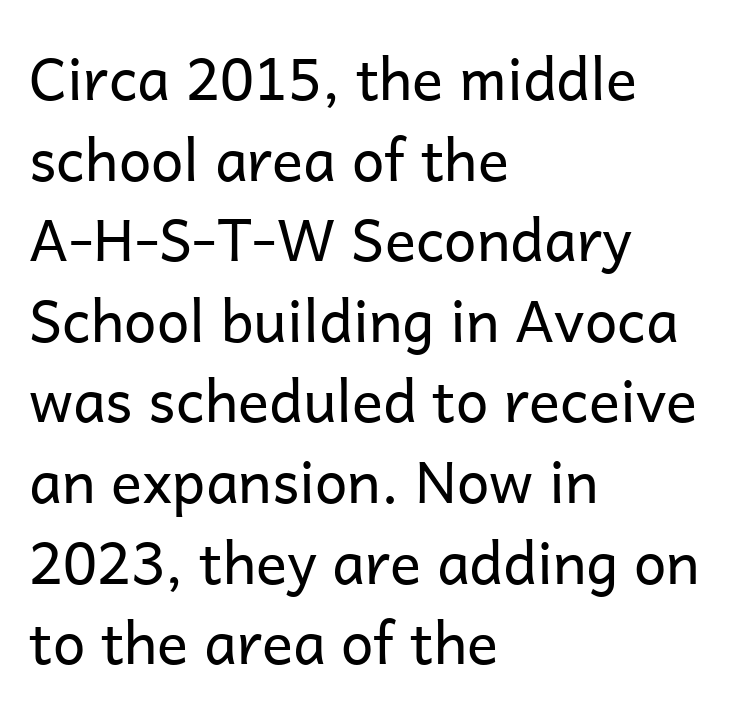
The image shows 58 px regular-weight sans-serif type, upright; set left-aligned, normal line spacing (1.39x), normal letter spacing, not underlined; low stroke contrast and a medium x-height.
